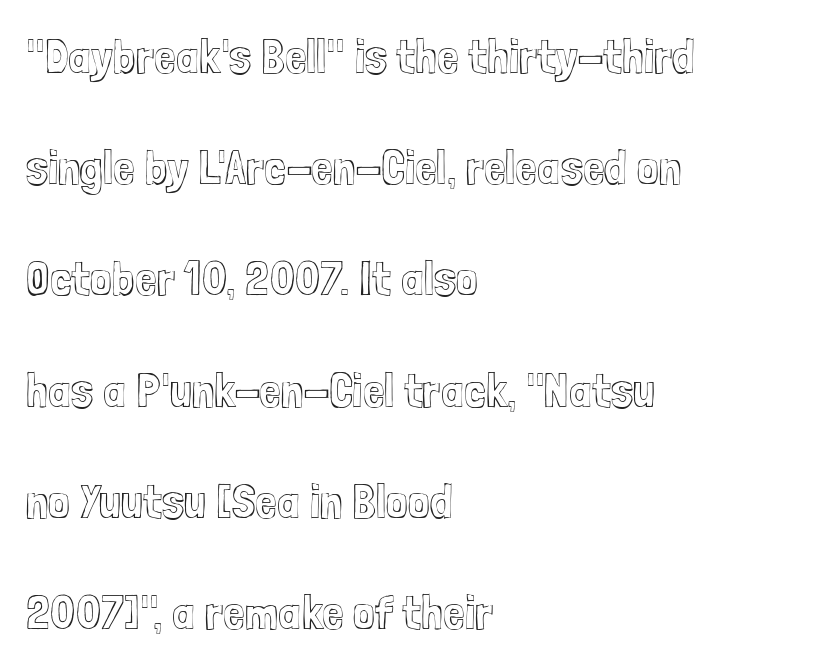
{"italic": "no", "width": "condensed", "x_height": "medium", "monospaced": "no", "underline": "no", "align": "left", "line_spacing": "loose", "line_spacing_ratio": 2.27, "letter_spacing": "normal", "letter_spacing_em": 0.0, "glyph_px": 49}
